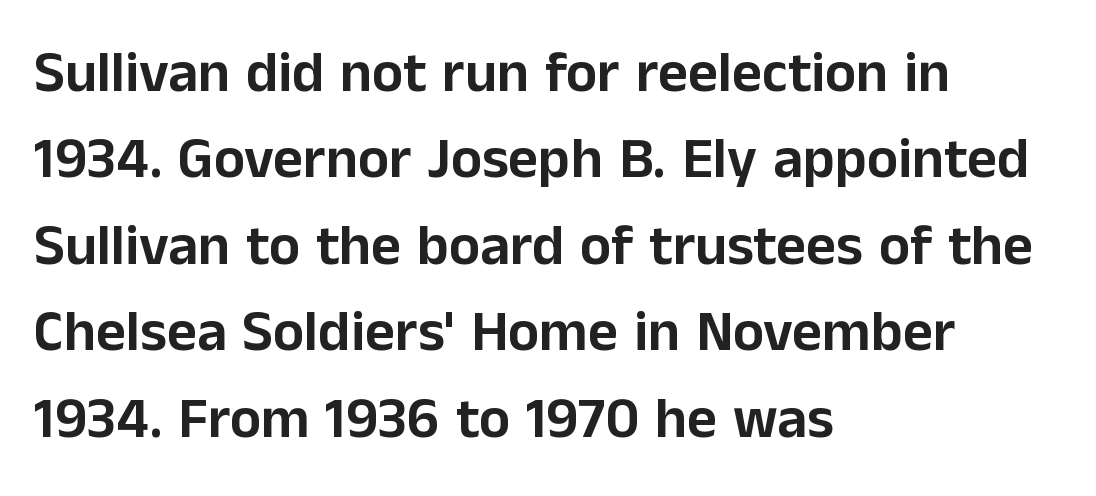
The image shows 58 px sans-serif type, upright; set left-aligned, normal line spacing (1.49x), normal letter spacing, not underlined; low stroke contrast and a medium x-height.
